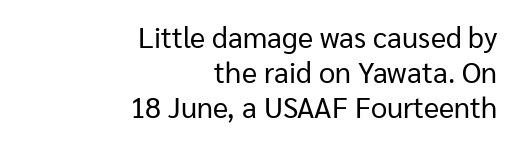
The rendering keeps characters at their native spacing. Do the letters lean? They stand straight. Glance below the letters and you will spot only blank space. Heaviness? Minimal to ordinary, like unemphasized prose. The paragraph shown leans on its right margin.
